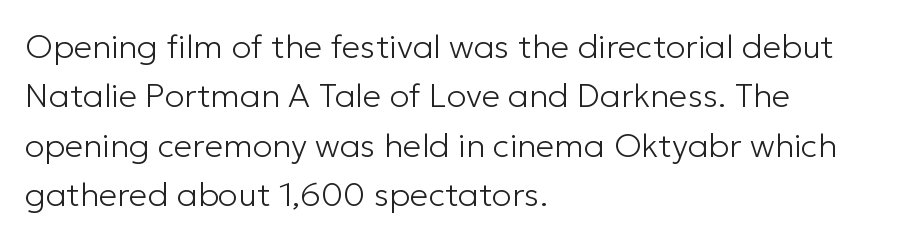
Q: Is the text bold? A: No.
Q: Is the text italic (slanted)? A: No, it is upright.
Q: Is the typeface a serif or a sans-serif typeface? A: Sans-serif.
Q: Is the text underlined? A: No.
Q: How is the paragraph aligned? A: Left-aligned.
Q: Is the spacing between letters normal or unusually wide? A: Normal.
Q: Is the spacing between lines tight, normal or loose? A: Normal.
Q: Width (condensed, normal, or wide)? A: Normal.
Q: Stroke contrast? A: Low.
Q: x-height? A: Medium.
Q: Monospaced? A: No.
